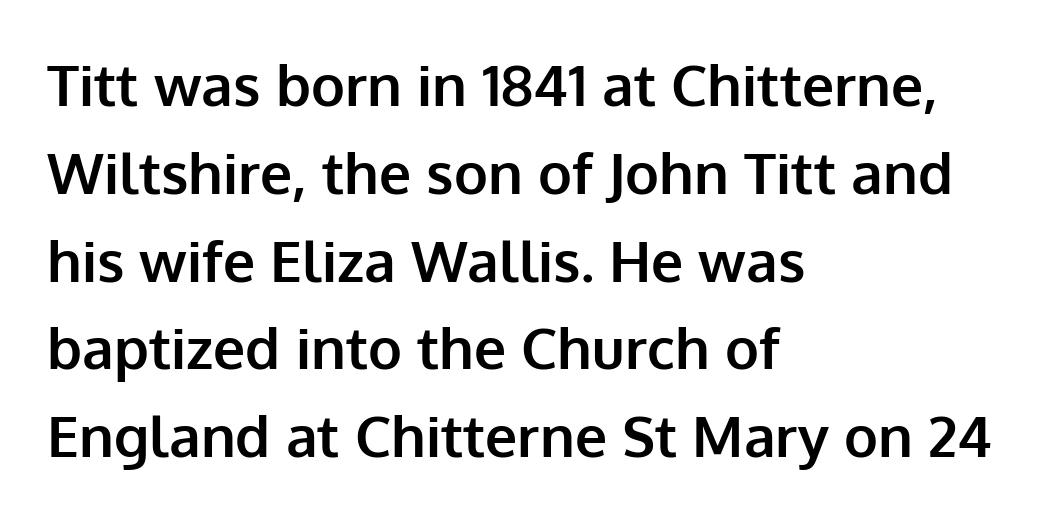
Typesetter's note: full bold, strokes at maximum text heaviness. This sample is left-justified, so line endings fall wherever the words run out. Does the leading feel generous? No, just average. Spacing verdict: proportional, widths tailored to each character. Classification — sans serif.
